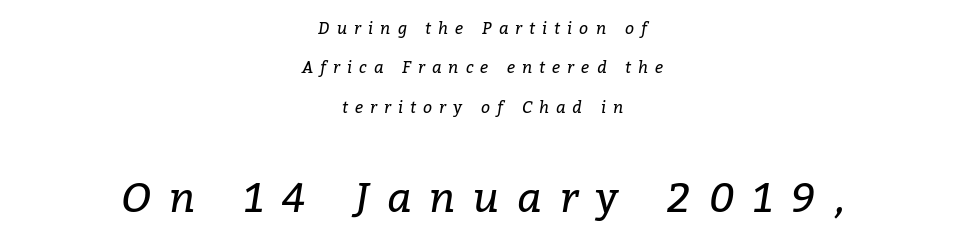
{"serif": "yes", "italic": "yes", "lean": "right", "slant_degrees": 9, "bold": "no", "weight": "regular", "width": "normal", "stroke_contrast": "low", "x_height": "medium", "monospaced": "no", "underline": "no", "align": "center", "line_spacing": "loose", "line_spacing_ratio": 2.46, "letter_spacing": "wide", "letter_spacing_em": 0.44, "larger_block": "second", "size_ratio": 2.56, "glyph_px": 41}
